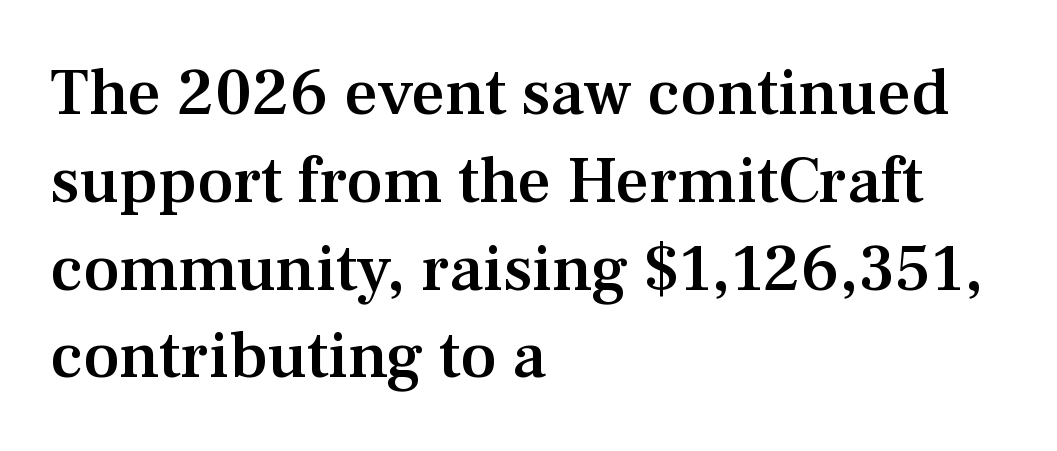
Regarding serifs, this sample has them. The lettering stays uniformly vertical, giving the passage a roman look. This rendering features lettering with no underline. The letterforms sit shoulder to shoulder at normal distance.
